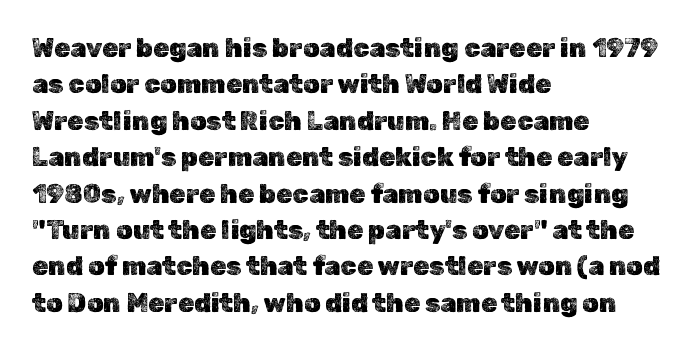
Q: Is the text italic (slanted)? A: No, it is upright.
Q: Is the text underlined? A: No.
Q: How is the paragraph aligned? A: Left-aligned.
Q: Is the spacing between letters normal or unusually wide? A: Normal.
Q: Is the spacing between lines tight, normal or loose? A: Normal.
